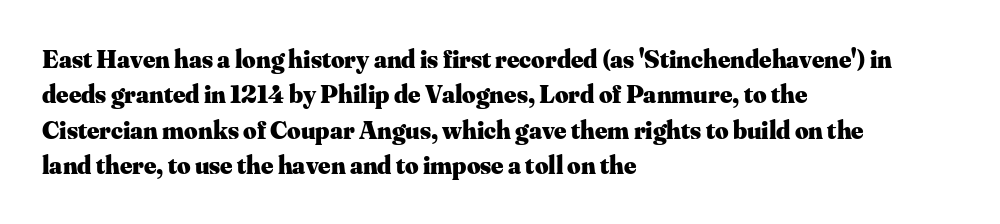
The image shows 26 px bold type, upright; set left-aligned, normal line spacing (1.36x), normal letter spacing, not underlined.
